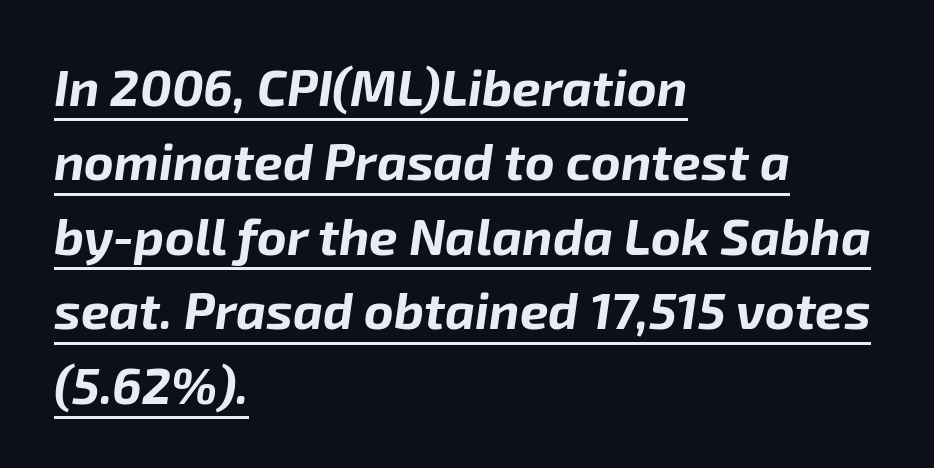
{"italic": "yes", "lean": "right", "slant_degrees": 8, "bold": "yes", "weight": "bold", "width": "normal", "stroke_contrast": "low", "x_height": "medium", "monospaced": "no", "underline": "yes", "align": "left", "line_spacing": "normal", "line_spacing_ratio": 1.46, "letter_spacing": "normal", "letter_spacing_em": 0.0, "glyph_px": 51}
